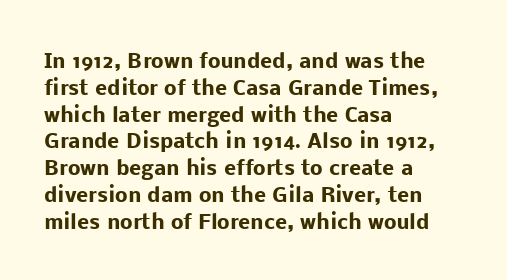
It's the straight-up-and-down kind of type. The letters sit at their default tracking, neither squeezed nor spread. Line starts are locked; line ends wander. This is heavy type, rendered in bold. Baseline-to-baseline distance is the conventional proportion of letter height.
